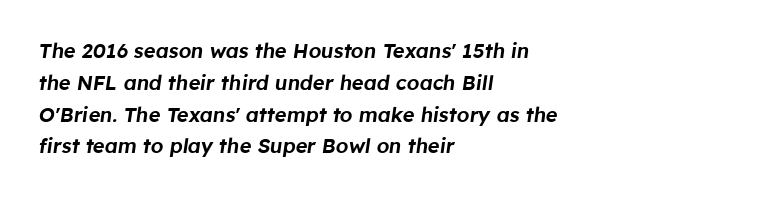
The face used here is rendered with its standard letterfit. Just letters on the line, the space beneath them empty. A typesetter would call this leading conventional body-copy spacing. The compositor pushed each line to the left boundary. Looking at the ascenders, they clearly lean.
